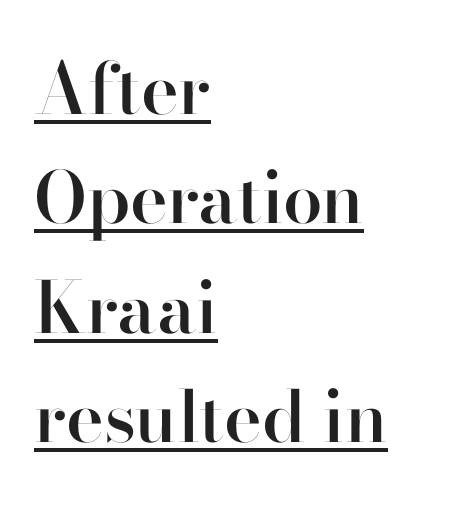
Q: Is the text bold? A: Semi-bold.
Q: Is the text italic (slanted)? A: No, it is upright.
Q: Is the typeface a serif or a sans-serif typeface? A: Sans-serif.
Q: Is the text underlined? A: Yes.
Q: How is the paragraph aligned? A: Left-aligned.
Q: Is the spacing between letters normal or unusually wide? A: Normal.
Q: Is the spacing between lines tight, normal or loose? A: Normal.
Q: Width (condensed, normal, or wide)? A: Normal.
Q: Stroke contrast? A: High.
Q: x-height? A: Small.
Q: Monospaced? A: No.
